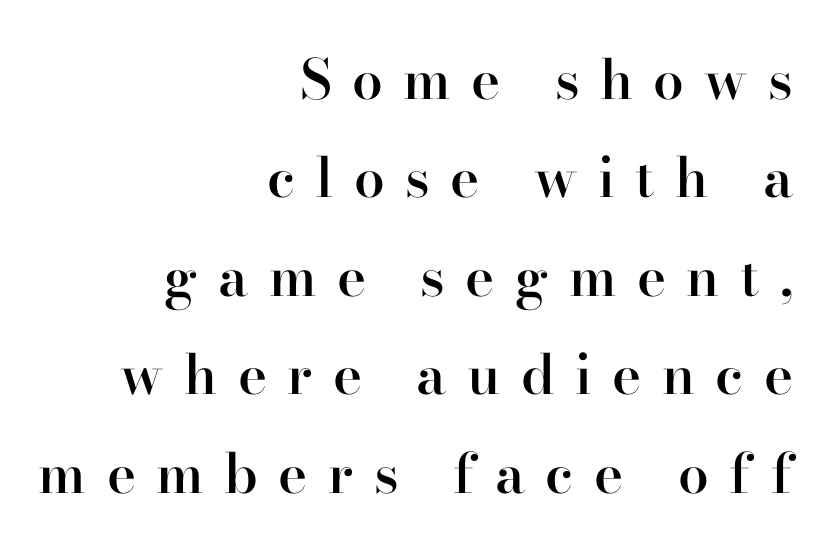
{"serif": "yes", "italic": "no", "bold": "semi", "weight": "semibold", "width": "normal", "stroke_contrast": "high", "x_height": "small", "monospaced": "no", "underline": "no", "align": "right", "line_spacing_ratio": 1.79, "letter_spacing": "wide", "letter_spacing_em": 0.37, "glyph_px": 55}
